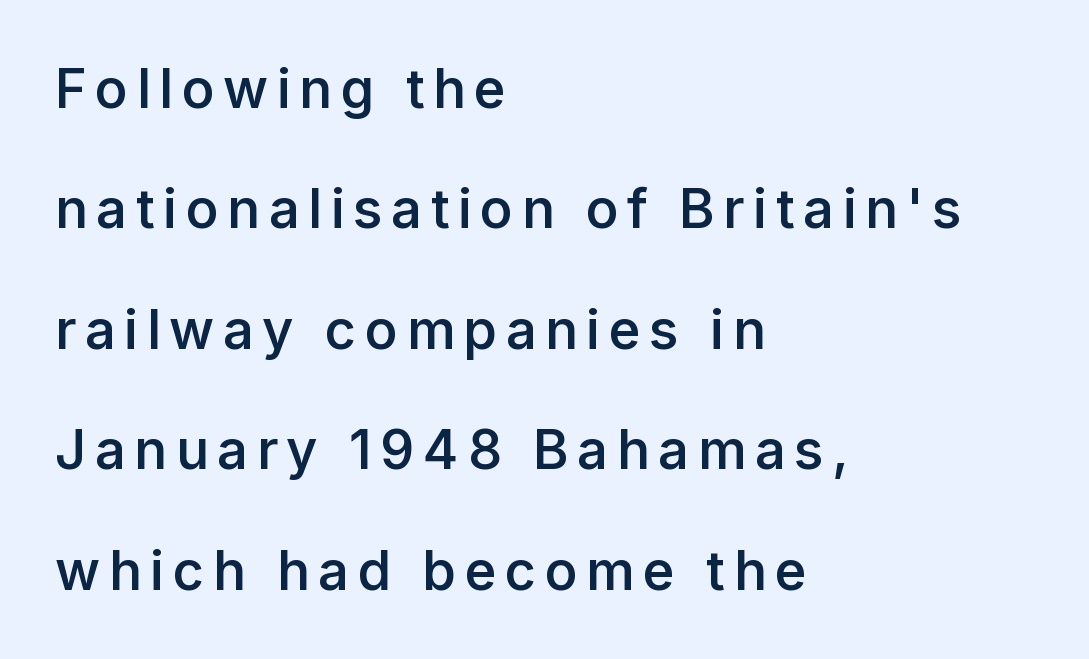
The image shows 54 px semibold sans-serif type, upright; set left-aligned, loose line spacing (2.23x), not underlined; low stroke contrast and a medium x-height.
